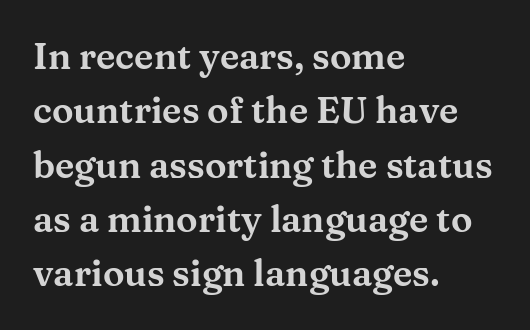
The image shows 36 px wide serif type, upright; set left-aligned, normal line spacing (1.51x), normal letter spacing, not underlined; medium stroke contrast and a medium x-height.
